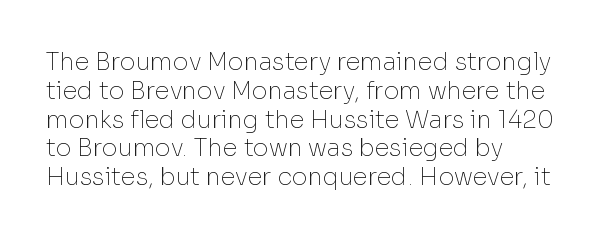
Horizontal alignment here is leftward, the default for most running prose. Is the stroke heavy? The answer is a plain regular-or-lighter. Posture: upright roman. The baseline area is clear. Between one letter and the next there's only the usual sliver of space.
